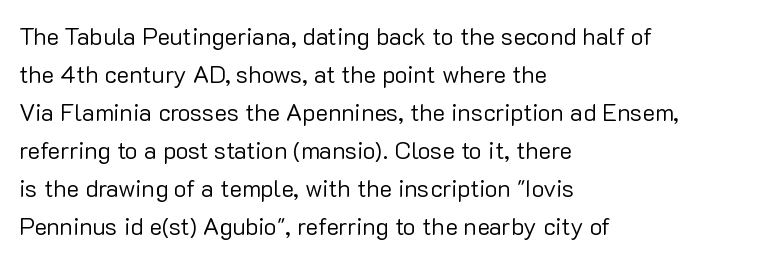
Q: Is the text bold? A: No.
Q: Is the text italic (slanted)? A: No, it is upright.
Q: Is the text underlined? A: No.
Q: How is the paragraph aligned? A: Left-aligned.
Q: Is the spacing between letters normal or unusually wide? A: Normal.
Q: Is the spacing between lines tight, normal or loose? A: Normal.
